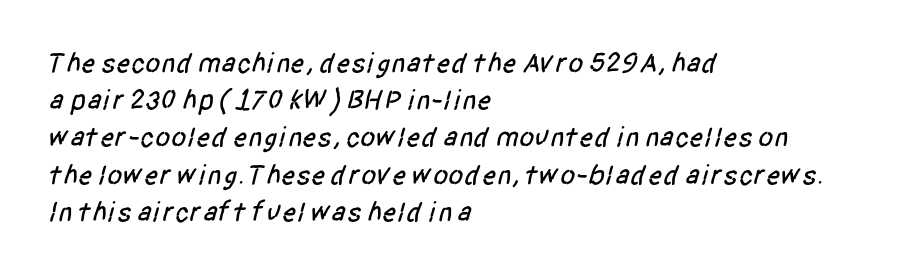
These lines are rendered in a variable-pitch font. The compositor pushed each line to the left boundary. Regarding serifs, this sample does without them. The horizontal fit of the characters is conventional and even. Just letters on the line, the space beneath them empty.
